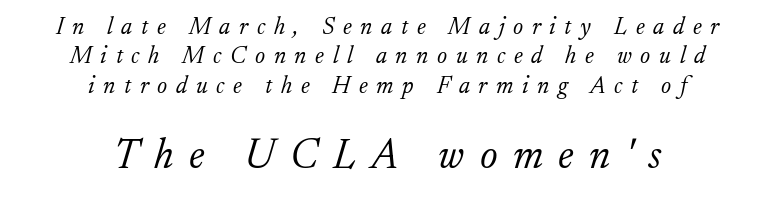
Q: Is the text bold? A: No.
Q: Is the text italic (slanted)? A: Yes, it leans right by about 17 degrees.
Q: Is the typeface a serif or a sans-serif typeface? A: Serif.
Q: Is the text underlined? A: No.
Q: How is the paragraph aligned? A: Centered.
Q: Is the spacing between letters normal or unusually wide? A: Unusually wide.
Q: Which block of text is set in a larger size, the first (top) or the second (bottom)? A: The second (bottom) one.
Q: Width (condensed, normal, or wide)? A: Normal.
Q: Stroke contrast? A: Low.
Q: x-height? A: Small.
Q: Monospaced? A: No.
